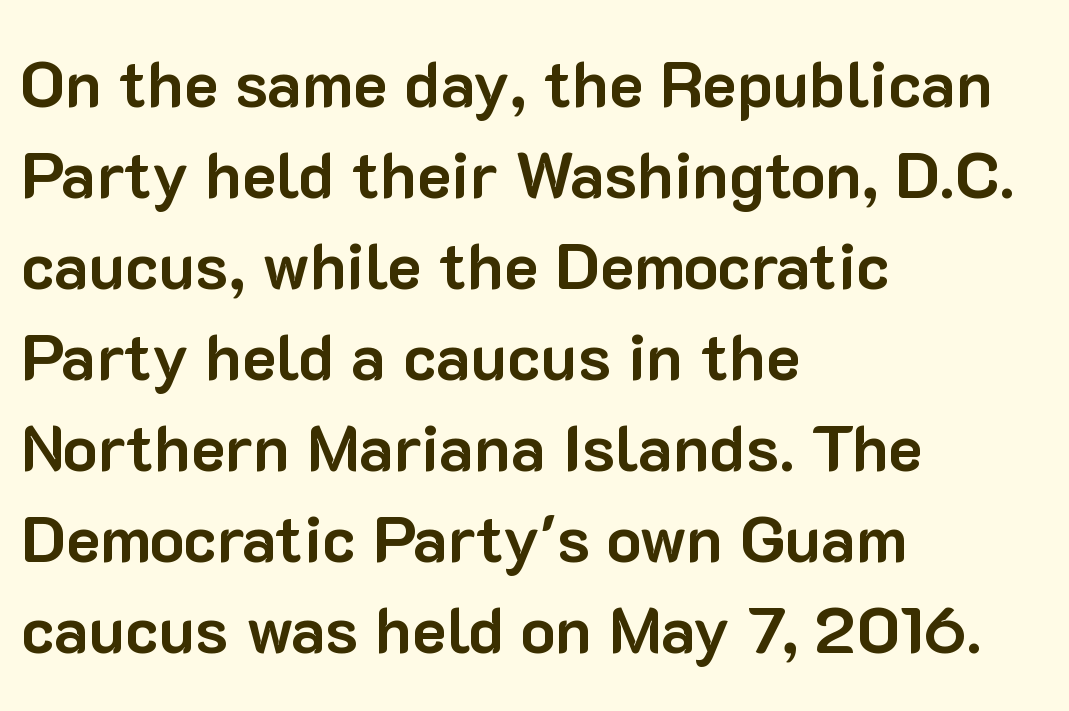
{"serif": "no", "italic": "no", "bold": "yes", "weight": "bold", "width": "normal", "stroke_contrast": "low", "x_height": "medium", "monospaced": "no", "underline": "no", "align": "left", "line_spacing": "normal", "line_spacing_ratio": 1.4, "letter_spacing": "normal", "letter_spacing_em": 0.0, "glyph_px": 65}
